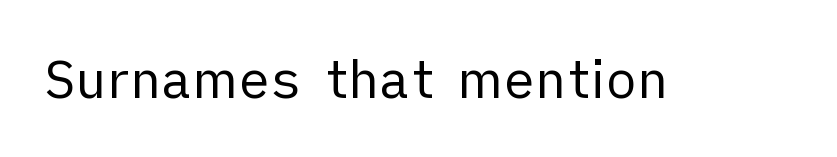
Q: Is the text bold? A: No.
Q: Is the text italic (slanted)? A: No, it is upright.
Q: Is the typeface a serif or a sans-serif typeface? A: Sans-serif.
Q: Is the text underlined? A: No.
Q: Is the spacing between letters normal or unusually wide? A: Normal.
Q: Width (condensed, normal, or wide)? A: Normal.
Q: Stroke contrast? A: Low.
Q: x-height? A: Medium.
Q: Monospaced? A: No.
